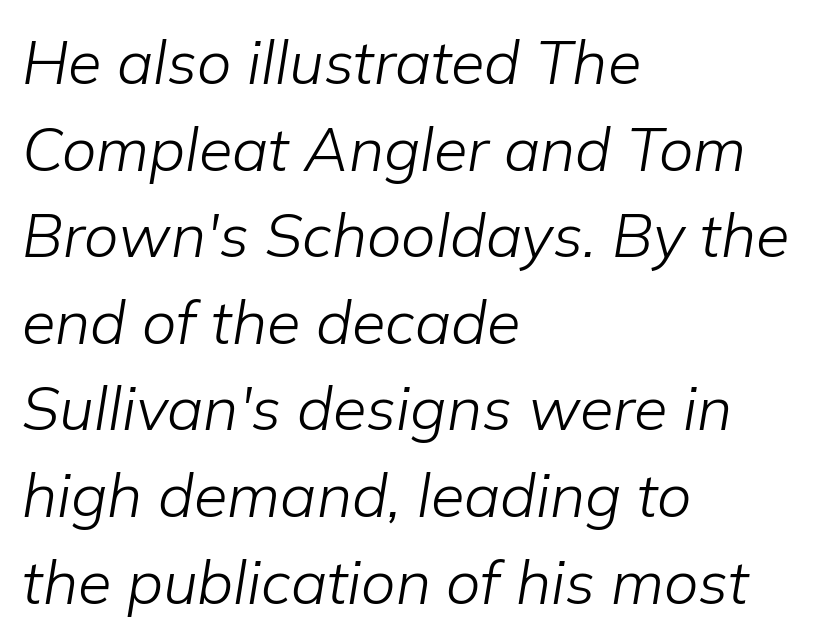
The image shows 61 px light type, italic (leaning right); set left-aligned, normal line spacing (1.42x), normal letter spacing, not underlined; low stroke contrast and a medium x-height.
